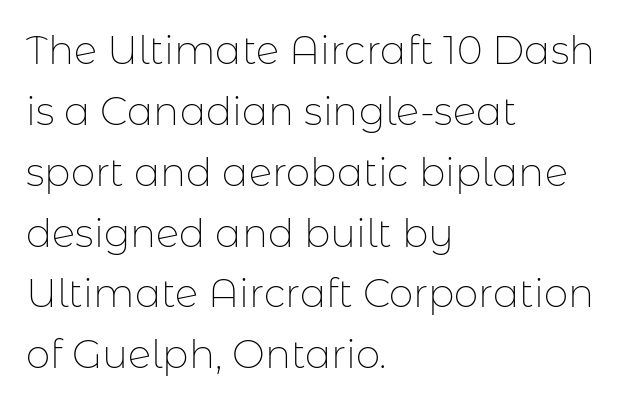
The image shows 39 px thin sans-serif type, upright; set left-aligned, normal line spacing (1.56x), normal letter spacing, not underlined; low stroke contrast and a medium x-height.
